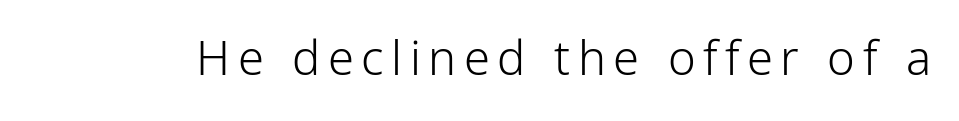
The image shows 47 px light, condensed sans-serif type, upright; set not underlined; low stroke contrast and a medium x-height.
